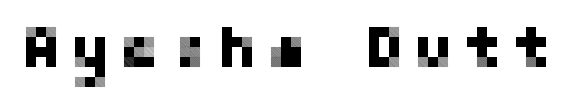
The image shows 60 px sans-serif type, upright; set not underlined; low stroke contrast and a medium x-height.
